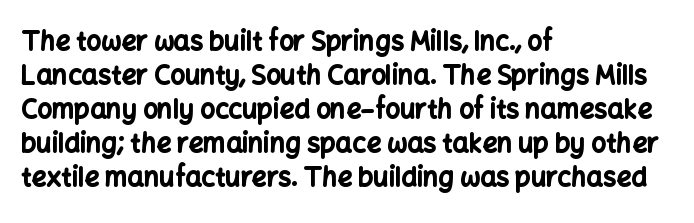
{"italic": "no", "bold": "yes", "underline": "no", "align": "left", "line_spacing": "normal", "line_spacing_ratio": 1.31, "letter_spacing": "normal", "letter_spacing_em": 0.0, "glyph_px": 26}
